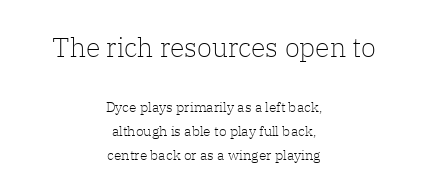
{"italic": "no", "bold": "no", "underline": "no", "align": "center", "line_spacing_ratio": 1.71, "letter_spacing": "normal", "letter_spacing_em": 0.0, "larger_block": "first", "size_ratio": 1.93, "glyph_px": 27}
